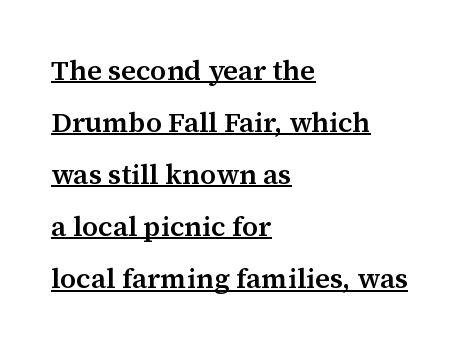
The image shows 28 px semibold serif type, upright; set left-aligned, line spacing 1.86x, normal letter spacing, underlined; medium stroke contrast and a medium x-height.
